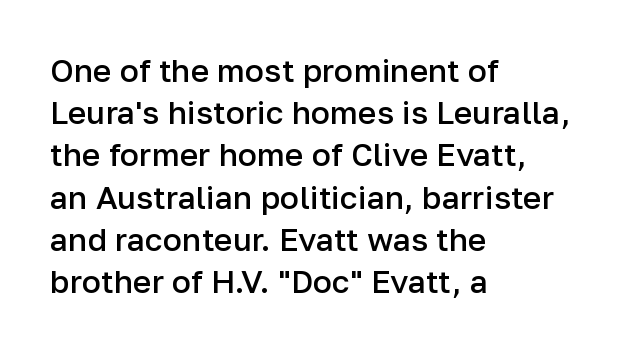
Q: Is the text bold? A: Semi-bold.
Q: Is the text italic (slanted)? A: No, it is upright.
Q: Is the typeface a serif or a sans-serif typeface? A: Sans-serif.
Q: Is the text underlined? A: No.
Q: How is the paragraph aligned? A: Left-aligned.
Q: Is the spacing between letters normal or unusually wide? A: Normal.
Q: Is the spacing between lines tight, normal or loose? A: Normal.
Q: Width (condensed, normal, or wide)? A: Normal.
Q: Stroke contrast? A: Low.
Q: x-height? A: Medium.
Q: Monospaced? A: No.
